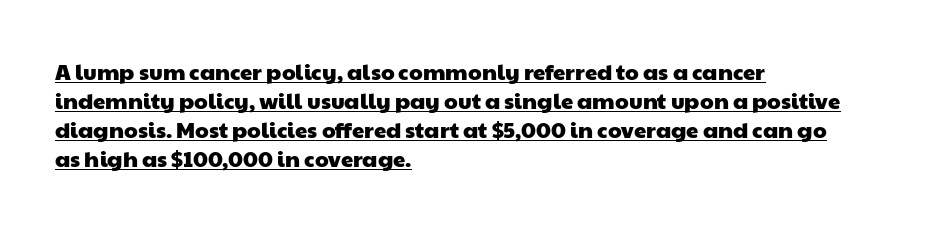
The passage shown is underscored from start to finish. The lines in this sample share a left origin and differ only in where they stop. The vertical gap from one line to the next is medium. Short note: letters normally spaced.
